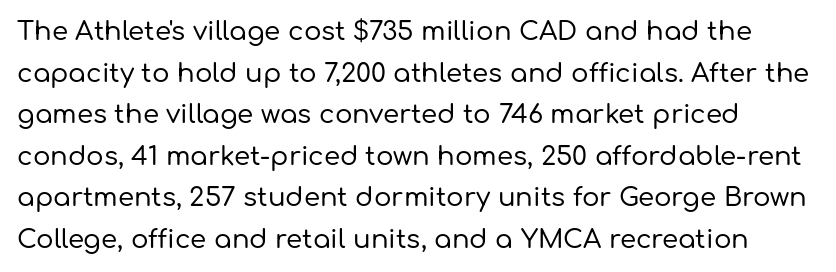
The image shows 26 px text type, upright; set normal line spacing (1.6x), normal letter spacing, not underlined.
